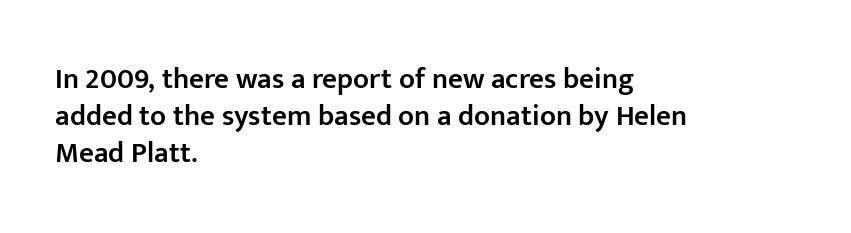
Q: Is the text bold? A: Semi-bold.
Q: Is the text italic (slanted)? A: No, it is upright.
Q: Is the typeface a serif or a sans-serif typeface? A: Sans-serif.
Q: Is the text underlined? A: No.
Q: How is the paragraph aligned? A: Left-aligned.
Q: Is the spacing between letters normal or unusually wide? A: Normal.
Q: Is the spacing between lines tight, normal or loose? A: Normal.
Q: Width (condensed, normal, or wide)? A: Normal.
Q: Stroke contrast? A: Low.
Q: x-height? A: Medium.
Q: Monospaced? A: No.
